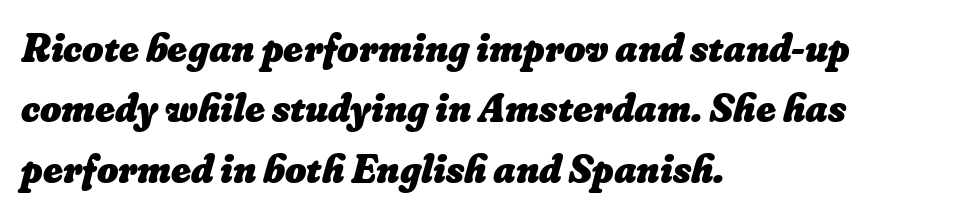
{"bold": "yes", "weight": "heavy", "width": "normal", "stroke_contrast": "low", "x_height": "small", "monospaced": "no", "underline": "no", "align": "left", "line_spacing": "normal", "line_spacing_ratio": 1.47, "letter_spacing": "normal", "letter_spacing_em": 0.0, "glyph_px": 41}
